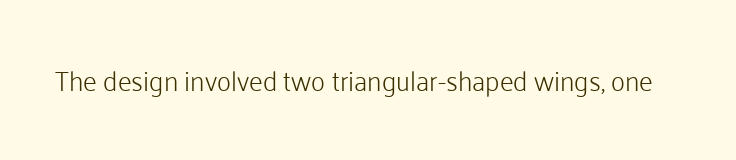
Q: Is the text bold? A: No.
Q: Is the text italic (slanted)? A: No, it is upright.
Q: Is the text underlined? A: No.
Q: Is the spacing between letters normal or unusually wide? A: Normal.
